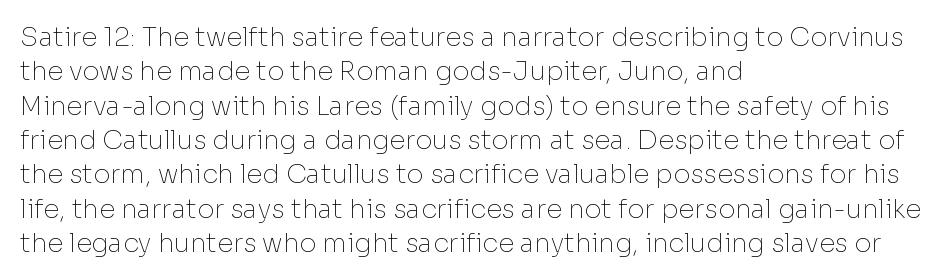
{"italic": "no", "bold": "no", "underline": "no", "align": "left", "line_spacing": "normal", "line_spacing_ratio": 1.32, "letter_spacing": "normal", "letter_spacing_em": 0.0, "glyph_px": 26}
